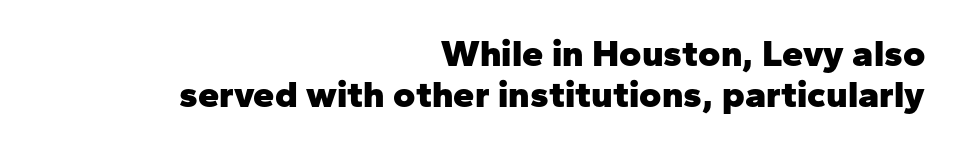
The image shows 38 px heavy sans-serif type, upright; set right-aligned, tight line spacing (1.08x), normal letter spacing, not underlined; low stroke contrast and a medium x-height.
